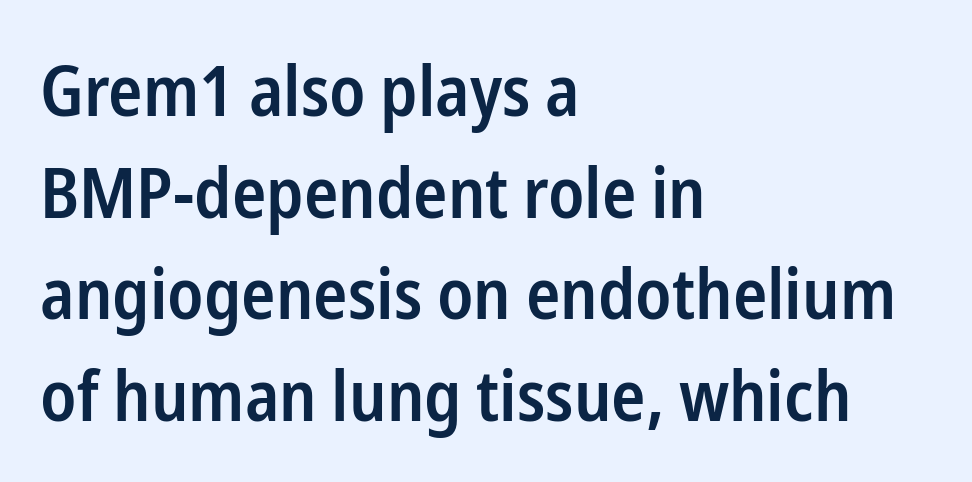
Q: Is the text bold? A: Semi-bold.
Q: Is the text italic (slanted)? A: No, it is upright.
Q: Is the typeface a serif or a sans-serif typeface? A: Sans-serif.
Q: Is the text underlined? A: No.
Q: How is the paragraph aligned? A: Left-aligned.
Q: Is the spacing between letters normal or unusually wide? A: Normal.
Q: Is the spacing between lines tight, normal or loose? A: Normal.
Q: Width (condensed, normal, or wide)? A: Condensed.
Q: Stroke contrast? A: Low.
Q: x-height? A: Medium.
Q: Monospaced? A: No.
